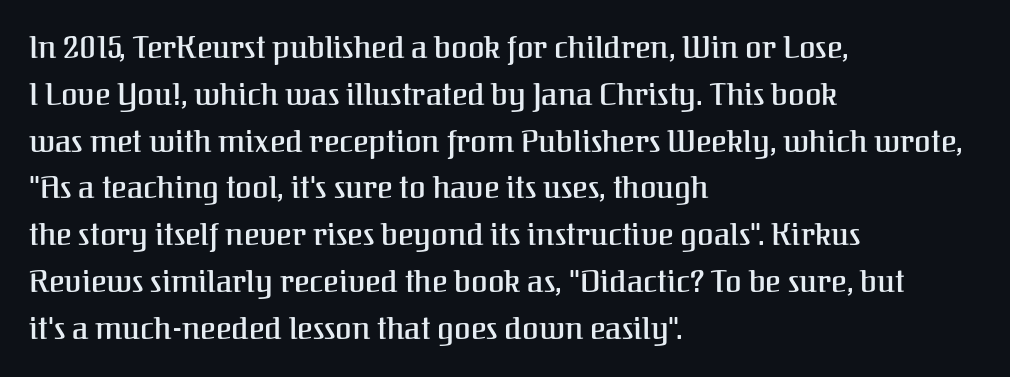
The image shows 30 px serif type, upright; set left-aligned, normal line spacing (1.56x), normal letter spacing, not underlined; medium stroke contrast and a medium x-height.
